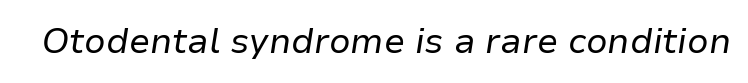
Honestly, the letter spacing is just normal — you wouldn't notice it. Weight: regular or lighter. The face used here is proportionally spaced, like ordinary book or web type. Type without underlining.
